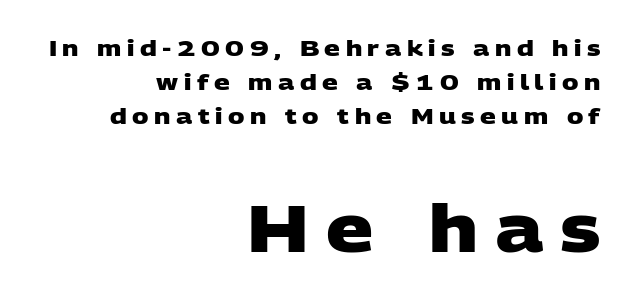
{"serif": "no", "bold": "yes", "weight": "heavy", "width": "wide", "stroke_contrast": "low", "x_height": "large", "monospaced": "no", "underline": "no", "align": "right", "line_spacing": "normal", "line_spacing_ratio": 1.54, "letter_spacing": "wide", "letter_spacing_em": 0.25, "larger_block": "second", "size_ratio": 3.0, "glyph_px": 66}
